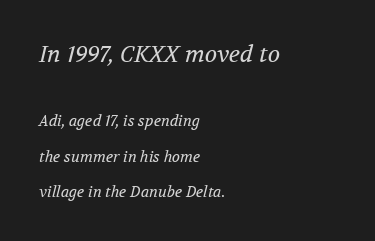
Q: Is the text bold? A: No.
Q: Is the text italic (slanted)? A: Yes, it leans right by about 12 degrees.
Q: Is the text underlined? A: No.
Q: How is the paragraph aligned? A: Left-aligned.
Q: Is the spacing between letters normal or unusually wide? A: Normal.
Q: Is the spacing between lines tight, normal or loose? A: Loose.
Q: Which block of text is set in a larger size, the first (top) or the second (bottom)? A: The first (top) one.
